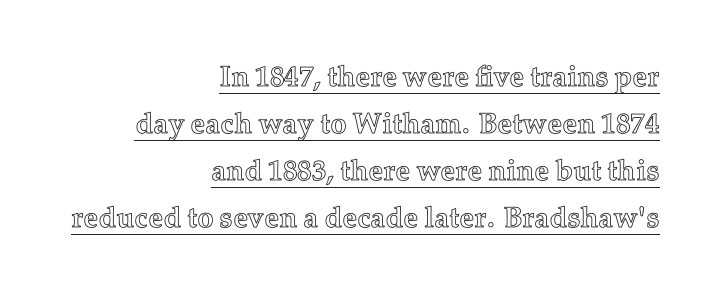
The block of text has a typical density, with ordinary space between rows. Like a heading marked for emphasis, these lines bear an underscore. Is there any slant? The stems are plumb. This sample uses plain, unmodified letter spacing. Varying glyph widths throughout — classic text-font behaviour. Casual observation: everything's shoved over to the right.
